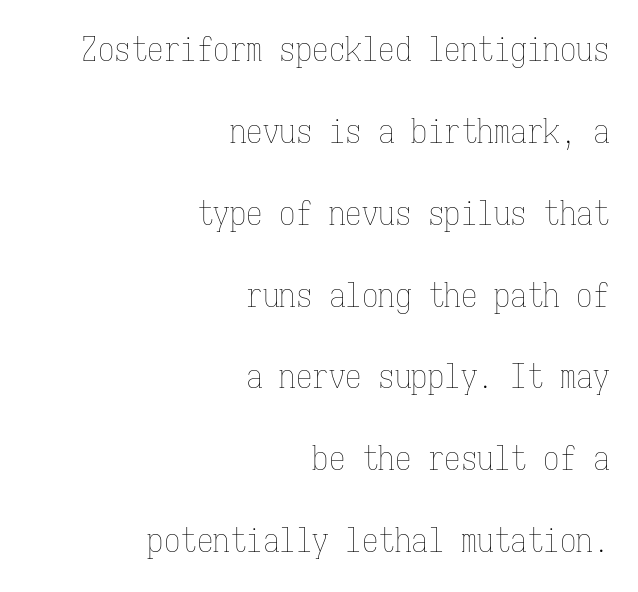
Q: Is the text bold? A: No.
Q: Is the text italic (slanted)? A: No, it is upright.
Q: Is the text underlined? A: No.
Q: How is the paragraph aligned? A: Right-aligned.
Q: Is the spacing between letters normal or unusually wide? A: Normal.
Q: Is the spacing between lines tight, normal or loose? A: Loose.
Q: Width (condensed, normal, or wide)? A: Condensed.
Q: Stroke contrast? A: Low.
Q: x-height? A: Medium.
Q: Monospaced? A: Yes.
